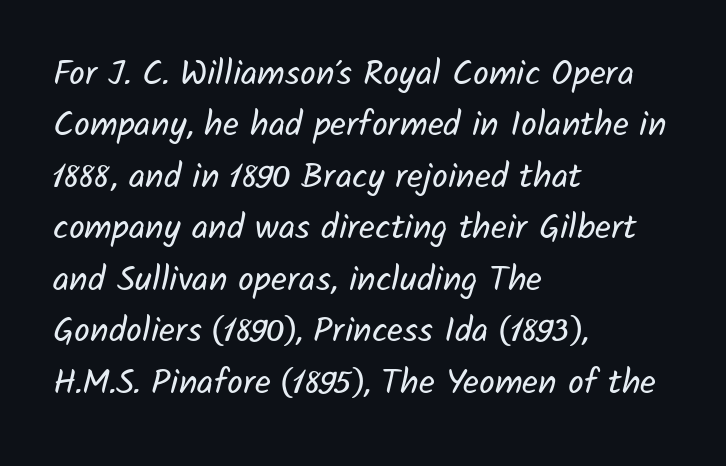
Q: Is the text bold? A: No.
Q: Is the typeface a serif or a sans-serif typeface? A: Sans-serif.
Q: Is the text underlined? A: No.
Q: How is the paragraph aligned? A: Left-aligned.
Q: Is the spacing between letters normal or unusually wide? A: Normal.
Q: Is the spacing between lines tight, normal or loose? A: Normal.
Q: Width (condensed, normal, or wide)? A: Normal.
Q: Stroke contrast? A: Low.
Q: x-height? A: Medium.
Q: Monospaced? A: No.
